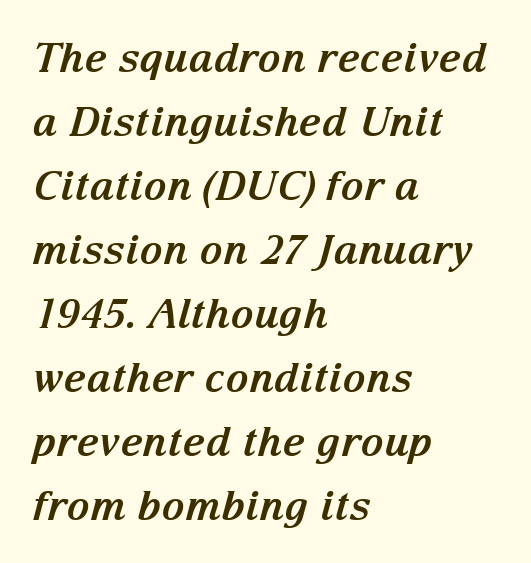
{"serif": "yes", "italic": "yes", "lean": "right", "slant_degrees": 15, "bold": "yes", "weight": "bold", "width": "normal", "stroke_contrast": "medium", "x_height": "medium", "monospaced": "no", "underline": "no", "align": "left", "line_spacing": "normal", "line_spacing_ratio": 1.6, "letter_spacing": "normal", "letter_spacing_em": 0.0, "glyph_px": 40}
